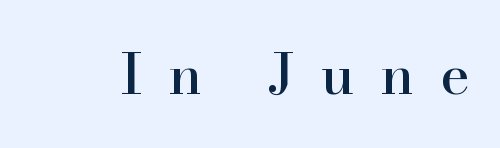
The image shows 56 px serif type, upright; set unusually wide letter spacing (+0.46 em), not underlined; high stroke contrast and a small x-height.
